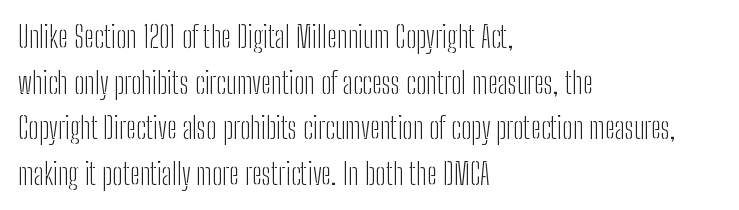
{"serif": "no", "italic": "no", "bold": "no", "weight": "light", "width": "condensed", "stroke_contrast": "low", "x_height": "medium", "monospaced": "no", "underline": "no", "align": "left", "line_spacing": "normal", "line_spacing_ratio": 1.52, "letter_spacing": "normal", "letter_spacing_em": 0.0, "glyph_px": 30}
